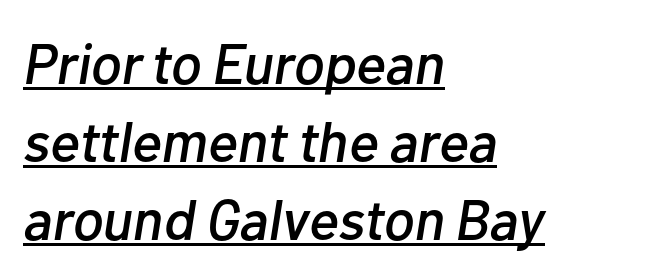
Quick note: italic. Whoever set this chose a conventional vertical rhythm. Horizontally, the lines are justified to the leading edge only. The letters advance in unequal steps, a hallmark of proportional type. Students, observe the line beneath the letters — that is underlining. Each word holds together tightly as a unit, with standard inter-letter gaps.
